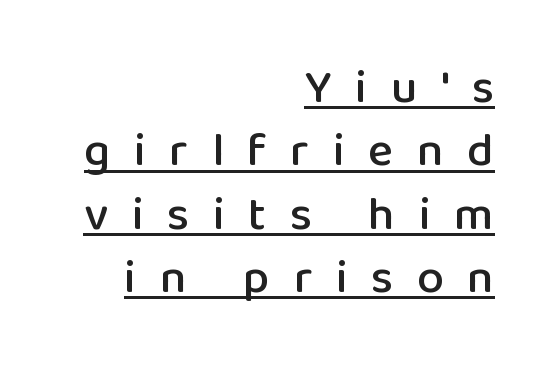
{"serif": "no", "italic": "no", "width": "normal", "stroke_contrast": "low", "x_height": "medium", "monospaced": "no", "underline": "yes", "align": "right", "line_spacing": "normal", "line_spacing_ratio": 1.32, "letter_spacing": "wide", "letter_spacing_em": 0.49, "glyph_px": 48}
